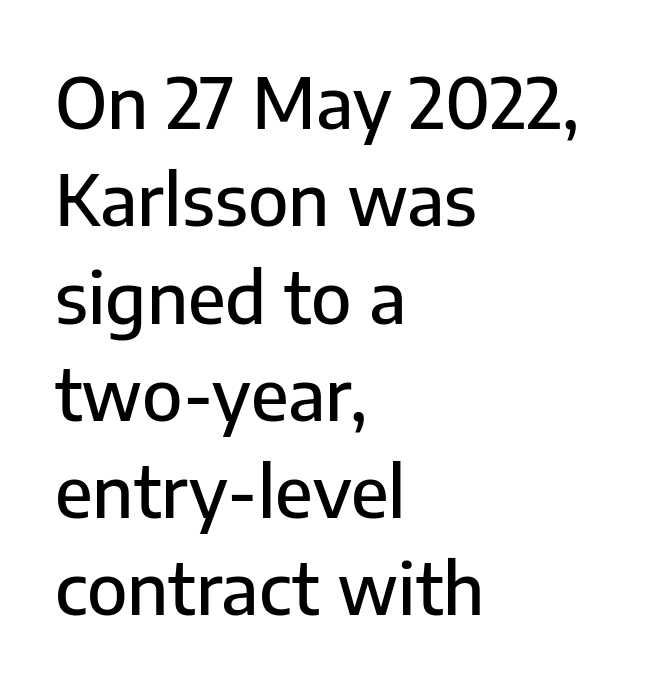
{"serif": "no", "italic": "no", "width": "normal", "stroke_contrast": "low", "x_height": "medium", "monospaced": "no", "underline": "no", "align": "left", "line_spacing": "normal", "line_spacing_ratio": 1.37, "letter_spacing": "normal", "letter_spacing_em": 0.0, "glyph_px": 71}
